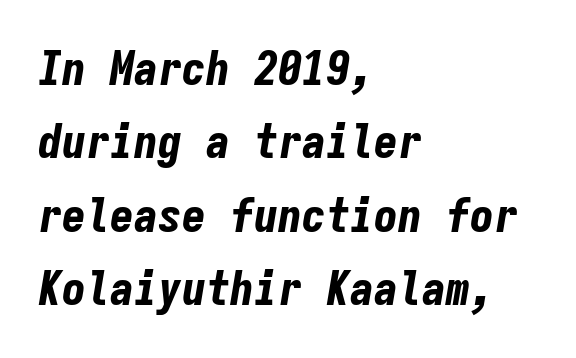
{"italic": "yes", "lean": "right", "slant_degrees": 9, "bold": "yes", "weight": "bold", "width": "condensed", "stroke_contrast": "low", "x_height": "medium", "monospaced": "yes", "underline": "no", "align": "left", "line_spacing": "normal", "line_spacing_ratio": 1.53, "letter_spacing": "normal", "letter_spacing_em": 0.0, "glyph_px": 48}
